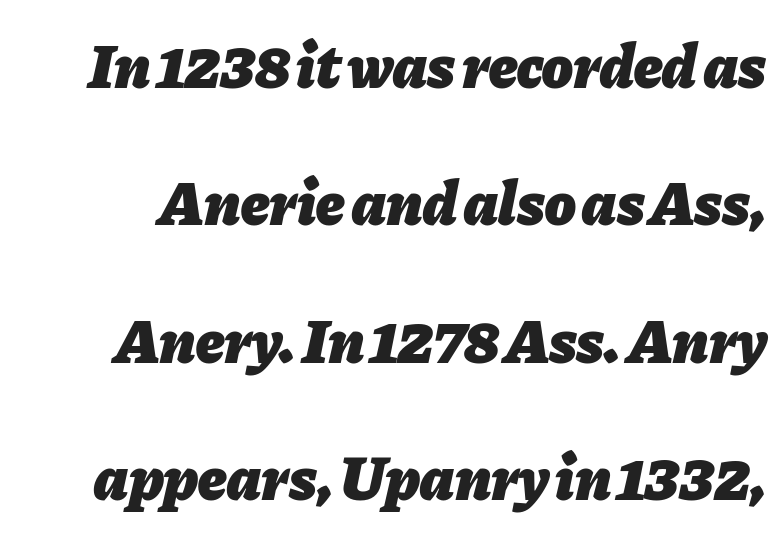
The image shows 63 px heavy type, italic (leaning right); set loose line spacing (2.18x), normal letter spacing, not underlined; low stroke contrast and a medium x-height.
